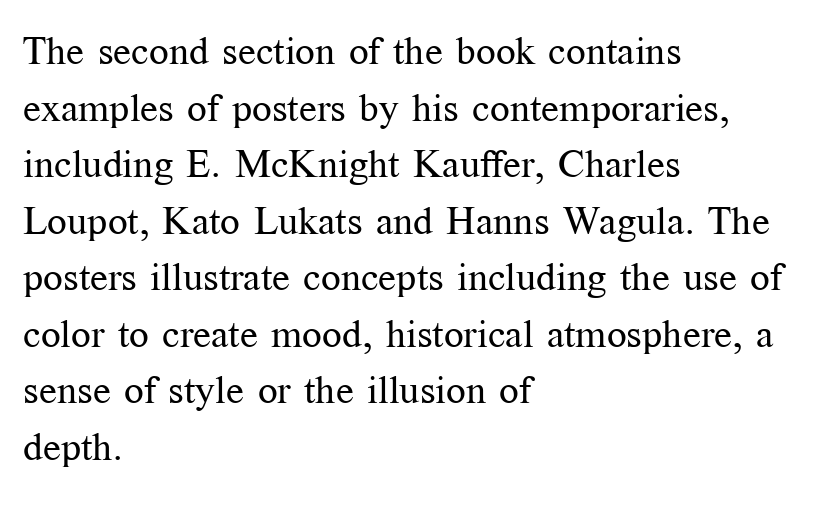
Proportional: the letters do not fall into vertical columns. Reading down the column, the eye jumps a familiar distance to each next line. The letterforms sit shoulder to shoulder at normal distance. A typesetter would label this face a serif. Layout note: lines flush left.
